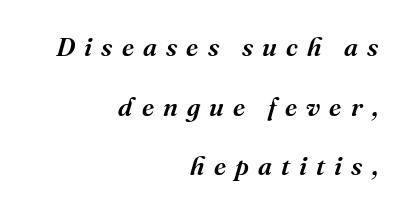
The ragged edge is on the left, which tells us the setting is flush right. This rendering widens character spacing well past its baseline value. The baseline area is clear. You can tell it's italic because the verticals aren't actually vertical. Baseline-to-baseline distance is far greater than the letter height.
